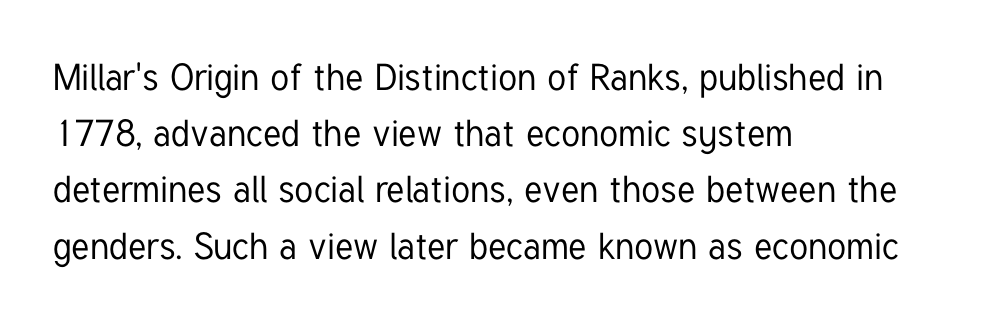
The image shows 37 px condensed sans-serif type, upright; set left-aligned, normal line spacing (1.52x), normal letter spacing, not underlined; low stroke contrast and a medium x-height.
